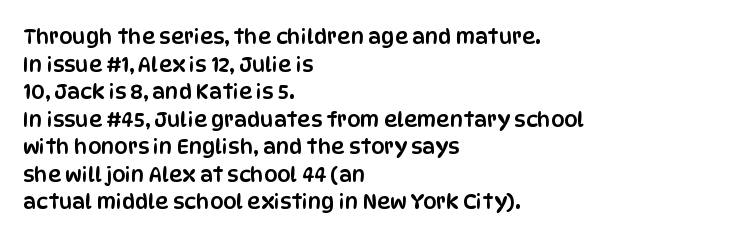
{"italic": "no", "underline": "no", "align": "left", "line_spacing": "normal", "line_spacing_ratio": 1.31, "letter_spacing": "normal", "letter_spacing_em": 0.0, "glyph_px": 21}
